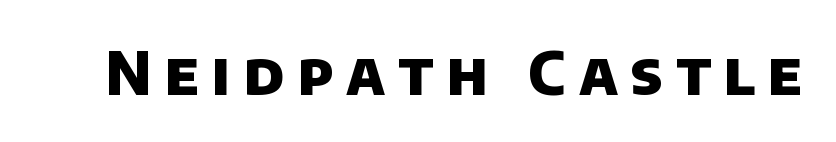
The image shows 59 px heavy sans-serif type; set unusually wide letter spacing (+0.22 em), not underlined; low stroke contrast and a large x-height.
